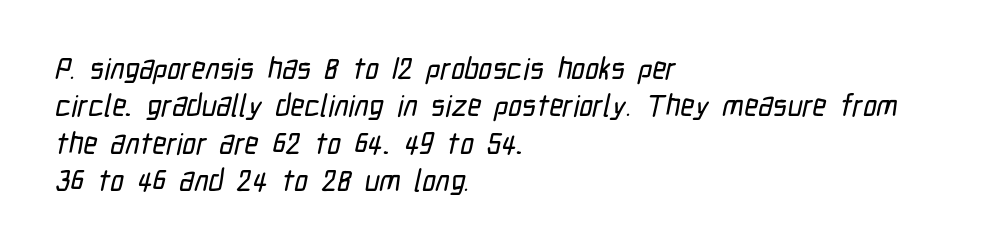
{"serif": "no", "width": "condensed", "stroke_contrast": "low", "x_height": "medium", "monospaced": "no", "underline": "no", "align": "left", "line_spacing": "normal", "line_spacing_ratio": 1.25, "letter_spacing": "normal", "letter_spacing_em": 0.0, "glyph_px": 30}
